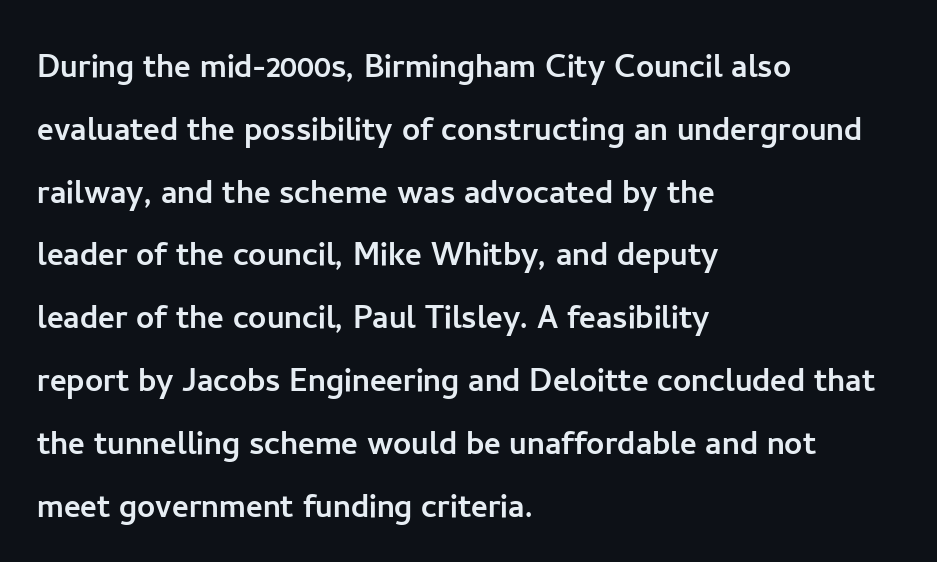
The image shows 40 px sans-serif type, upright; set left-aligned, normal line spacing (1.57x), normal letter spacing, not underlined; low stroke contrast and a medium x-height.
